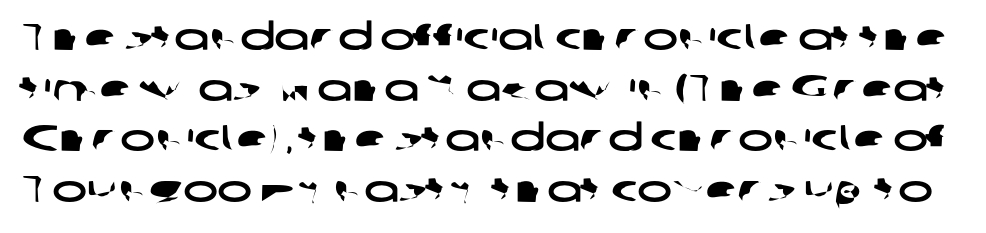
Q: Is the typeface a serif or a sans-serif typeface? A: Sans-serif.
Q: Is the text underlined? A: No.
Q: Is the spacing between letters normal or unusually wide? A: Normal.
Q: Is the spacing between lines tight, normal or loose? A: Normal.
Q: Width (condensed, normal, or wide)? A: Wide.
Q: Stroke contrast? A: Low.
Q: x-height? A: Medium.
Q: Monospaced? A: No.
